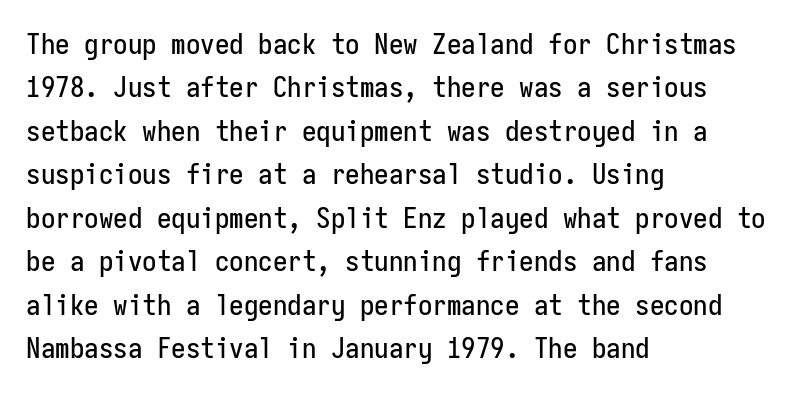
{"serif": "no", "italic": "no", "width": "condensed", "stroke_contrast": "low", "x_height": "medium", "monospaced": "yes", "underline": "no", "align": "left", "line_spacing": "normal", "line_spacing_ratio": 1.5, "letter_spacing": "normal", "letter_spacing_em": 0.0, "glyph_px": 29}
